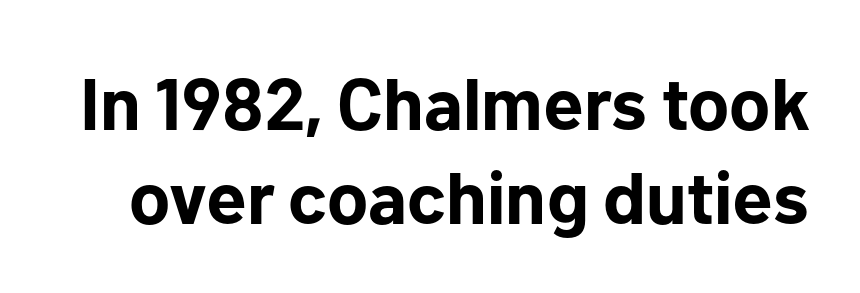
{"serif": "no", "italic": "no", "bold": "yes", "weight": "bold", "width": "normal", "stroke_contrast": "low", "x_height": "medium", "monospaced": "no", "underline": "no", "line_spacing": "normal", "line_spacing_ratio": 1.29, "letter_spacing": "normal", "letter_spacing_em": 0.0, "glyph_px": 73}
